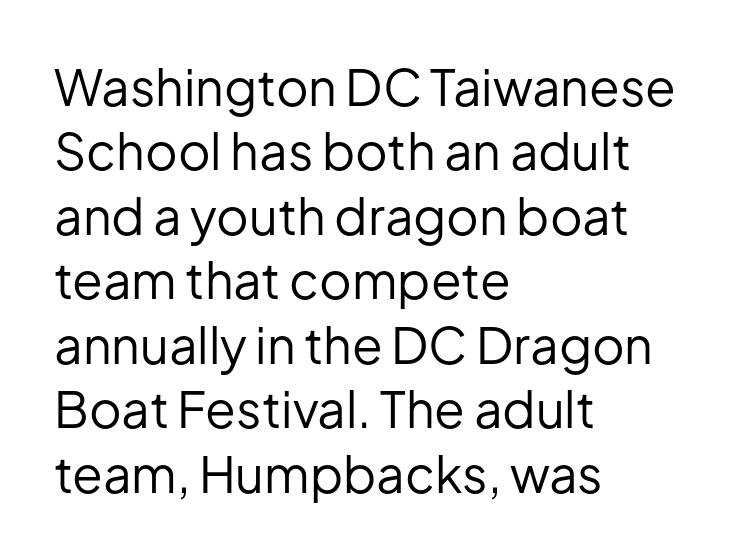
The image shows 50 px regular-weight sans-serif type, upright; set left-aligned, normal line spacing (1.29x), normal letter spacing, not underlined; low stroke contrast and a medium x-height.
